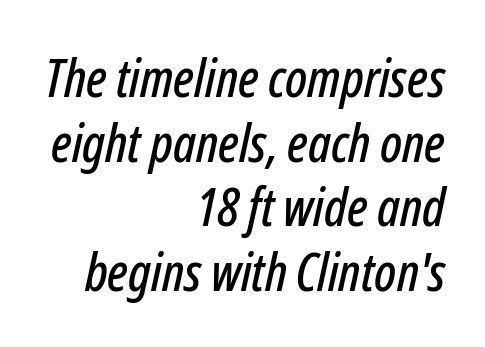
{"italic": "yes", "lean": "right", "slant_degrees": 12, "width": "condensed", "stroke_contrast": "low", "x_height": "medium", "monospaced": "no", "underline": "no", "align": "right", "line_spacing_ratio": 1.22, "letter_spacing": "normal", "letter_spacing_em": 0.0, "glyph_px": 53}
